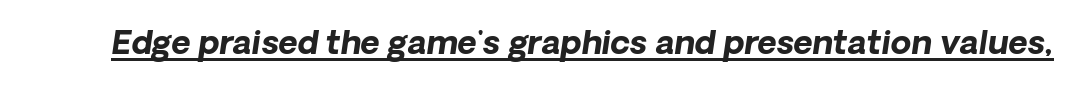
I'd call this a sans setting — the letters go barefoot. Look at the tracking — it's just the regular setting, nothing added. These words are printed bold, with thick strokes throughout. The letters advance in unequal steps, a hallmark of proportional type. Beneath each row of characters lies a ruled line.
